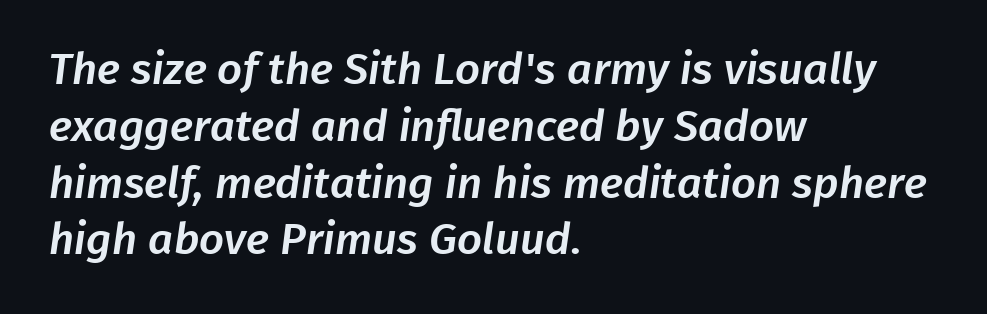
{"serif": "no", "width": "normal", "stroke_contrast": "low", "x_height": "medium", "monospaced": "no", "underline": "no", "align": "left", "line_spacing": "normal", "line_spacing_ratio": 1.29, "letter_spacing": "normal", "letter_spacing_em": 0.0, "glyph_px": 44}
